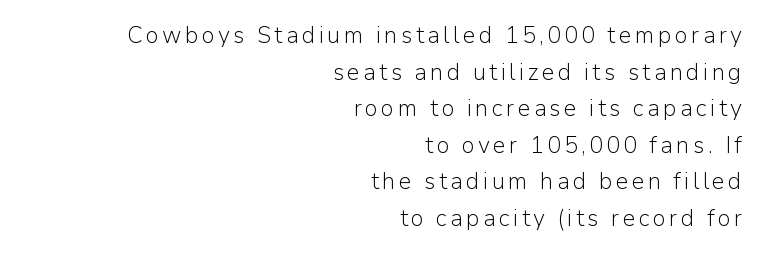
Q: Is the text bold? A: No.
Q: Is the text italic (slanted)? A: No, it is upright.
Q: Is the text underlined? A: No.
Q: How is the paragraph aligned? A: Right-aligned.
Q: Is the spacing between lines tight, normal or loose? A: Normal.
